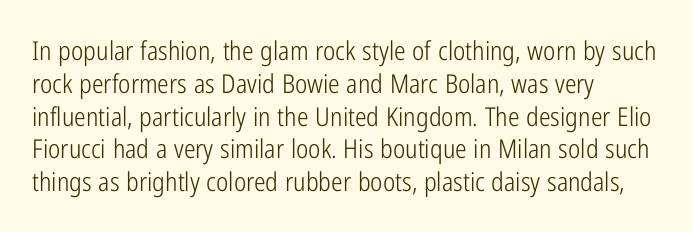
{"italic": "no", "bold": "no", "underline": "no", "align": "left", "line_spacing": "normal", "line_spacing_ratio": 1.26, "letter_spacing": "normal", "letter_spacing_em": 0.0, "glyph_px": 26}
